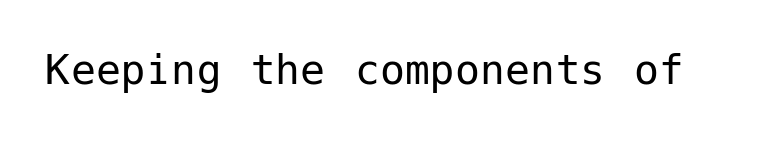
Q: Is the text bold? A: No.
Q: Is the text italic (slanted)? A: No, it is upright.
Q: Is the typeface a serif or a sans-serif typeface? A: Sans-serif.
Q: Is the text underlined? A: No.
Q: Is the spacing between letters normal or unusually wide? A: Normal.
Q: Width (condensed, normal, or wide)? A: Normal.
Q: Stroke contrast? A: Low.
Q: x-height? A: Medium.
